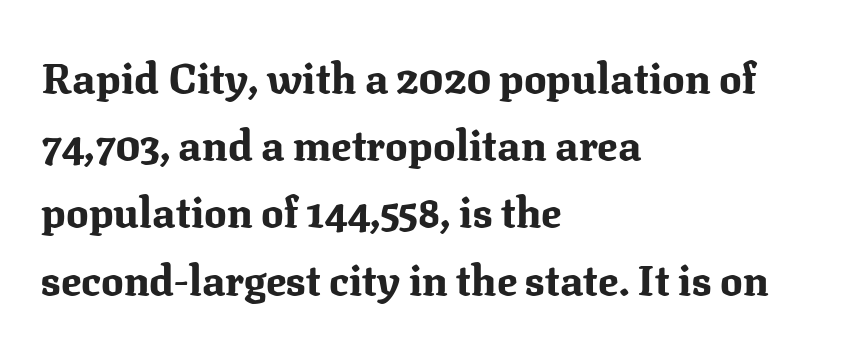
The image shows 42 px bold serif type, upright; set left-aligned, normal line spacing (1.6x), normal letter spacing, not underlined; medium stroke contrast and a medium x-height.
